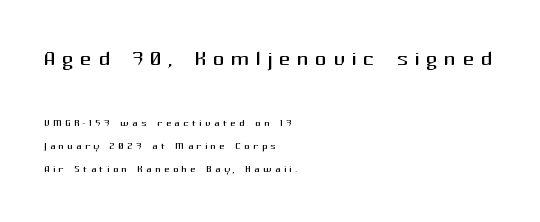
Q: Is the text bold? A: No.
Q: Is the text italic (slanted)? A: No, it is upright.
Q: Is the typeface a serif or a sans-serif typeface? A: Sans-serif.
Q: Is the text underlined? A: No.
Q: How is the paragraph aligned? A: Left-aligned.
Q: Is the spacing between letters normal or unusually wide? A: Unusually wide.
Q: Is the spacing between lines tight, normal or loose? A: Normal.
Q: Which block of text is set in a larger size, the first (top) or the second (bottom)? A: The first (top) one.
Q: Width (condensed, normal, or wide)? A: Normal.
Q: Stroke contrast? A: Medium.
Q: x-height? A: Medium.
Q: Monospaced? A: No.
